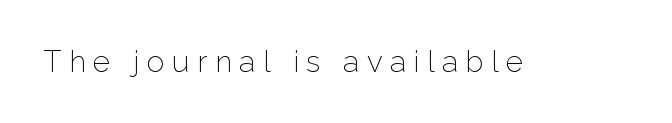
Q: Is the text bold? A: No.
Q: Is the text italic (slanted)? A: No, it is upright.
Q: Is the typeface a serif or a sans-serif typeface? A: Sans-serif.
Q: Is the text underlined? A: No.
Q: Is the spacing between letters normal or unusually wide? A: Unusually wide.
Q: Width (condensed, normal, or wide)? A: Normal.
Q: Stroke contrast? A: Low.
Q: x-height? A: Medium.
Q: Monospaced? A: No.
